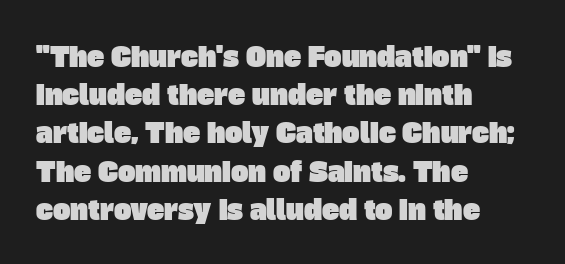
These lines sit exactly where default settings would place them. Compared with a centered layout, this one pins lines to the left instead. Each word holds together tightly as a unit, with standard inter-letter gaps. Unmarked baselines from the first word to the last.
